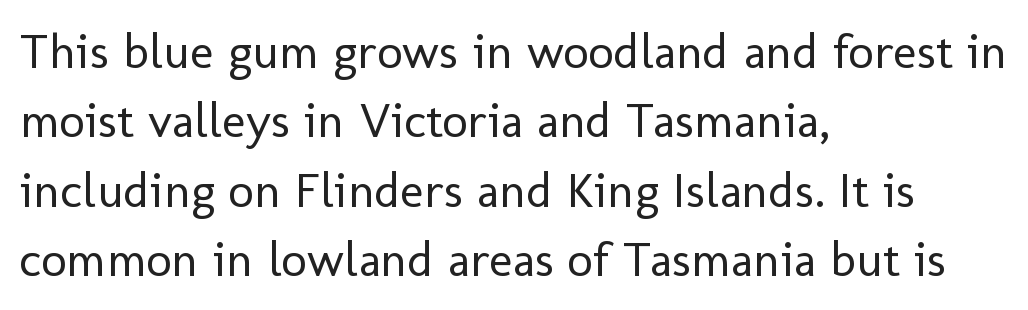
Interline gaps are of average width in this sample. Does the copy run flush right? No — it runs flush left. Think of a printed novel: that variable character pitch is what you see here. Does extra space separate the letters? No, they use regular spacing. Designer's note — italics off, roman on. The string is rendered with underlining switched off.
